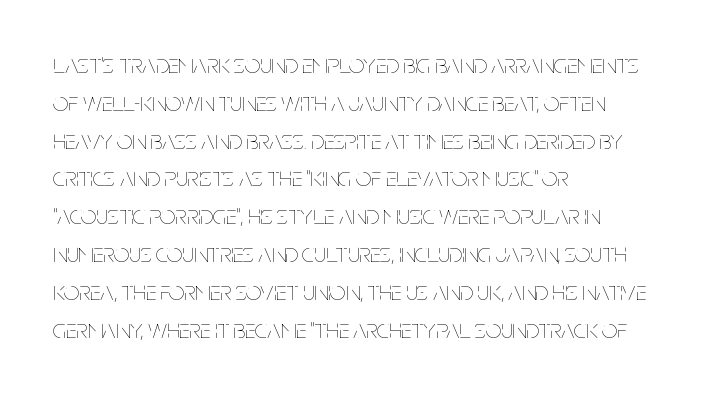
Short note: letters normally spaced. These lines are set flush left with a ragged right edge. The passage shown is not bold in any degree. Rows of type keep a routine distance in the vertical direction. This is the regular roman posture of the typeface.
